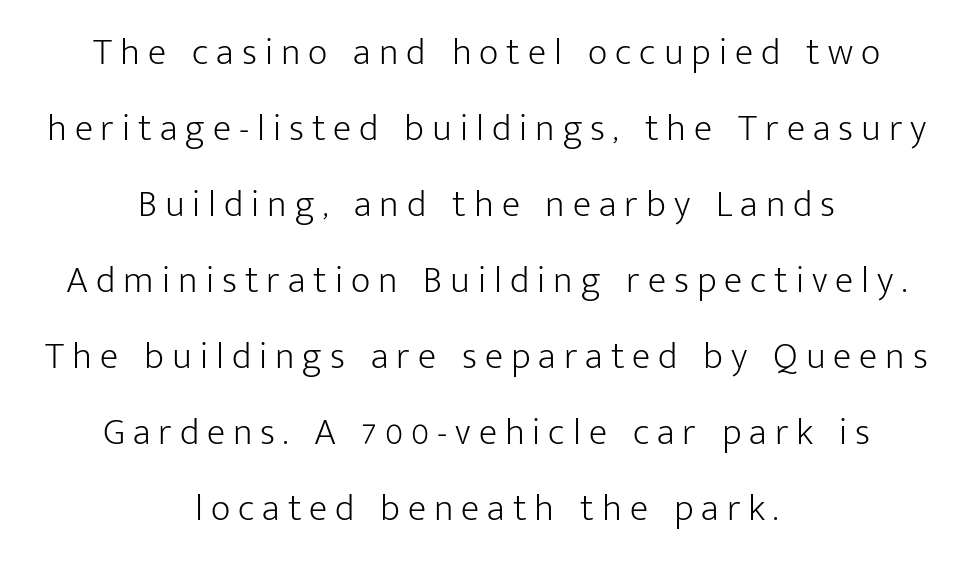
The image shows 38 px light sans-serif type, upright; set centered, loose line spacing (2.0x), unusually wide letter spacing (+0.21 em), not underlined; low stroke contrast and a medium x-height.
